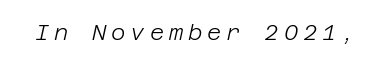
{"italic": "yes", "lean": "right", "slant_degrees": 12, "bold": "no", "underline": "no", "letter_spacing": "wide", "letter_spacing_em": 0.22, "glyph_px": 22}
